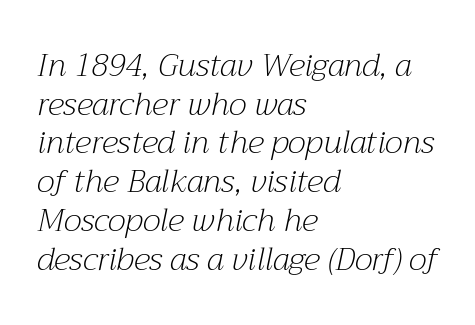
{"serif": "yes", "italic": "yes", "lean": "right", "slant_degrees": 12, "bold": "no", "weight": "light", "width": "normal", "stroke_contrast": "medium", "x_height": "medium", "monospaced": "no", "underline": "no", "align": "left", "line_spacing_ratio": 1.21, "letter_spacing": "normal", "letter_spacing_em": 0.0, "glyph_px": 32}
